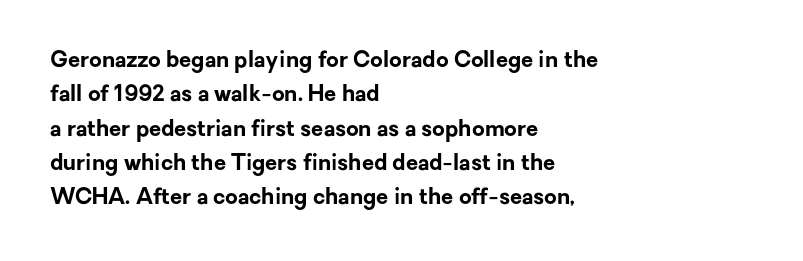
The image shows 22 px bold type, upright; set left-aligned, normal line spacing (1.56x), normal letter spacing, not underlined.
